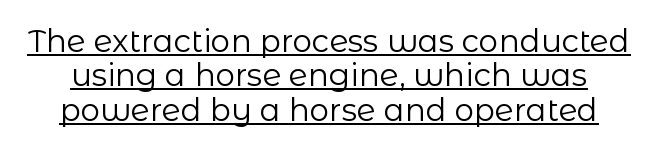
This sample has the flowing, uneven cadence of proportional lettering. The space between consecutive lines is stingy. These characters rest on top of a visible drawn line. In terms of letterspacing, this is plain default setting. Check where the strokes stop: nothing finishes them off — pure sans. Is there any slant? The stems are plumb.
